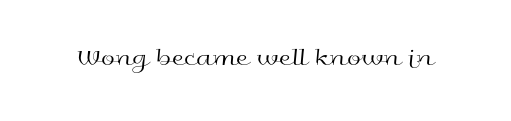
The image shows 25 px text type, upright; set normal letter spacing, not underlined.
